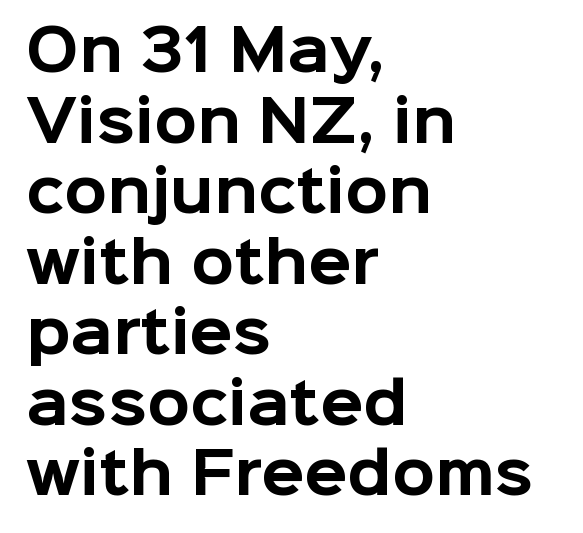
How would I describe the line gaps? Plain and ordinary. Letters rest on an invisible, unmarked baseline. Spacing between characters is what you'd get straight out of the box. Layout note: lines flush left. What kind of face is this? One without serifs — a sans.
